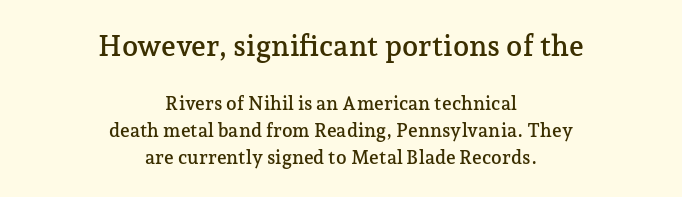
Every row of glyphs is offset so its center matches the block's center. Quick note: not italic, upright. The designer gave the opening block more size than the closing block. The text was rendered using a seriffed face with decorative stroke endings. No extra tracking has been applied to these lines.
